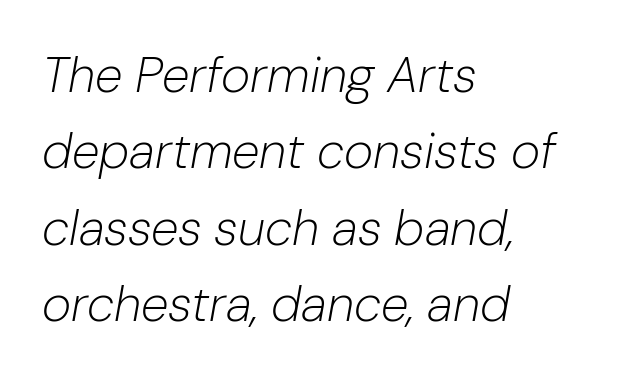
The image shows 50 px light type, italic (leaning right); set left-aligned, normal line spacing (1.53x), normal letter spacing, not underlined; low stroke contrast and a medium x-height.
